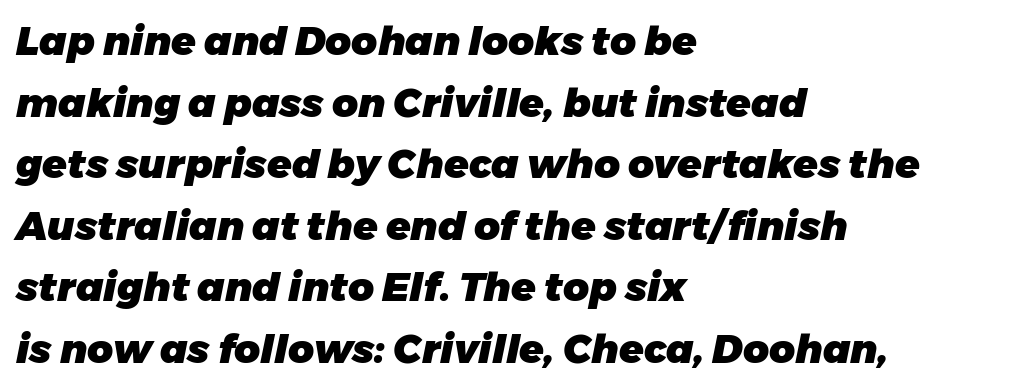
The image shows 40 px heavy type, italic (leaning right); set left-aligned, normal line spacing (1.54x), normal letter spacing, not underlined; low stroke contrast and a medium x-height.
